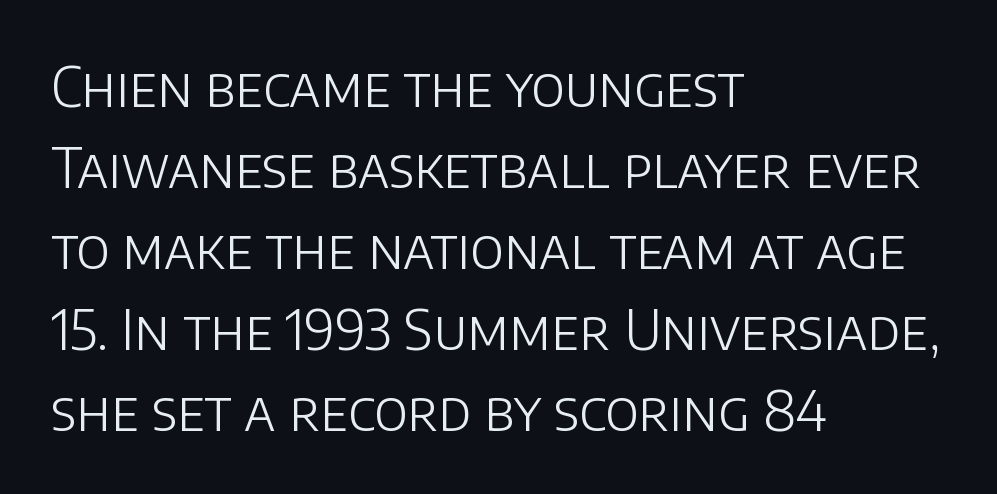
The passage is arranged the way most books set body copy — flush left. Glance below the letters and you will spot only blank space. A typesetter would call this zero additional tracking. You can tell from the bare stems that sans-serif type was used. Evenly set lines give the paragraph a standard silhouette. Compared with a typical body face, this is equally light or lighter still.
